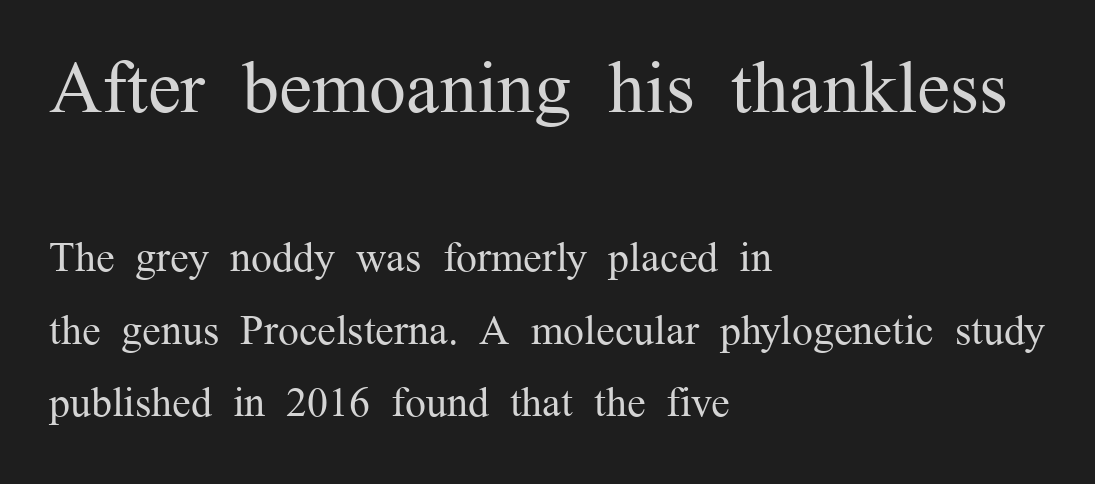
Q: Is the text bold? A: No.
Q: Is the text italic (slanted)? A: No, it is upright.
Q: Is the typeface a serif or a sans-serif typeface? A: Serif.
Q: Is the text underlined? A: No.
Q: How is the paragraph aligned? A: Left-aligned.
Q: Is the spacing between letters normal or unusually wide? A: Normal.
Q: Which block of text is set in a larger size, the first (top) or the second (bottom)? A: The first (top) one.
Q: Width (condensed, normal, or wide)? A: Normal.
Q: Stroke contrast? A: Medium.
Q: x-height? A: Medium.
Q: Monospaced? A: No.
